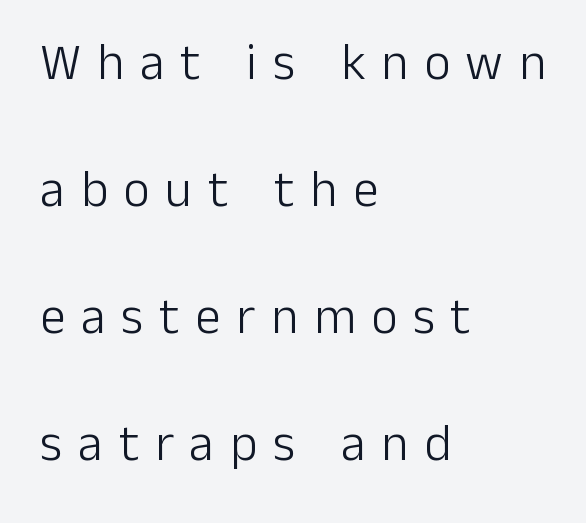
The image shows 51 px light sans-serif type, upright; set left-aligned, loose line spacing (2.49x), unusually wide letter spacing (+0.31 em), not underlined; low stroke contrast and a medium x-height.
